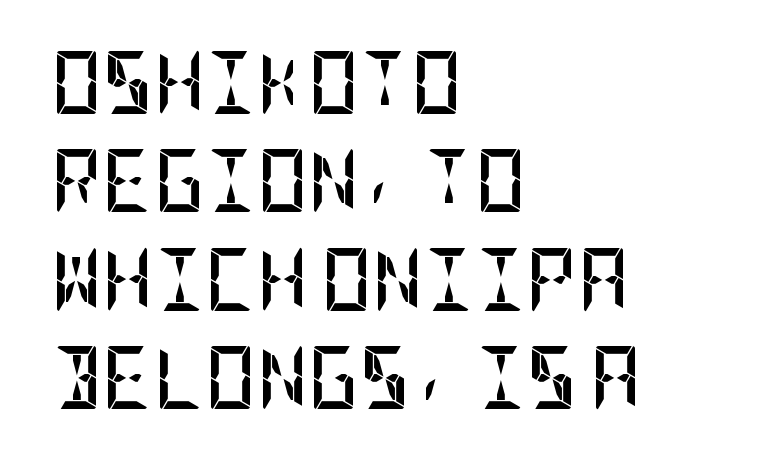
{"serif": "no", "italic": "no", "bold": "yes", "weight": "semibold", "width": "condensed", "stroke_contrast": "low", "x_height": "large", "underline": "no", "align": "left", "line_spacing": "normal", "line_spacing_ratio": 1.56, "letter_spacing": "normal", "letter_spacing_em": 0.0, "glyph_px": 63}
